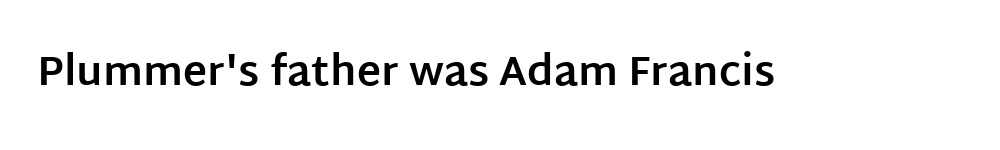
{"serif": "no", "italic": "no", "bold": "yes", "weight": "bold", "width": "normal", "stroke_contrast": "low", "x_height": "large", "monospaced": "no", "underline": "no", "letter_spacing": "normal", "letter_spacing_em": 0.0, "glyph_px": 41}
